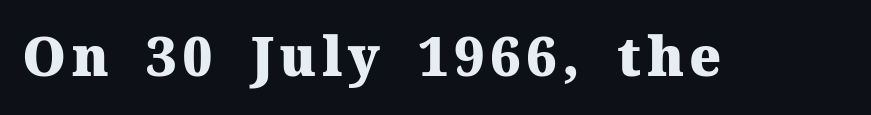
The image shows 54 px heavy serif type, upright; set not underlined; medium stroke contrast and a medium x-height.
